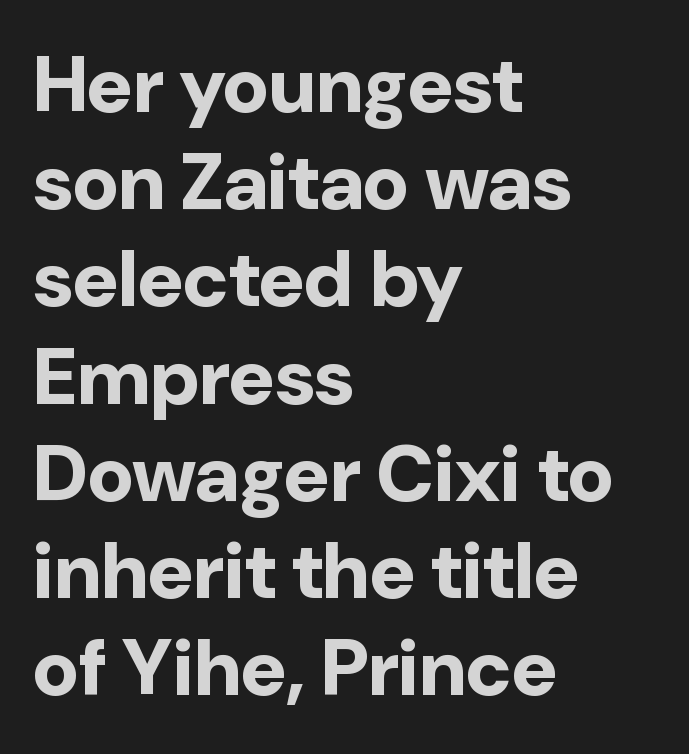
Words float on clear page, feet unadorned. The letters advance in unequal steps, a hallmark of proportional type. The passage shown has conventional tracking throughout. The designer went with a sans here, leaving each stem footless. Weight: bold.
